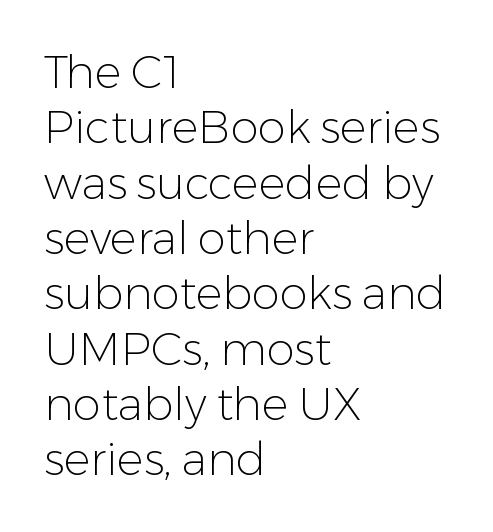
{"serif": "no", "italic": "no", "bold": "no", "weight": "light", "width": "normal", "stroke_contrast": "low", "x_height": "medium", "monospaced": "no", "underline": "no", "align": "left", "line_spacing_ratio": 1.23, "letter_spacing": "normal", "letter_spacing_em": 0.0, "glyph_px": 45}
